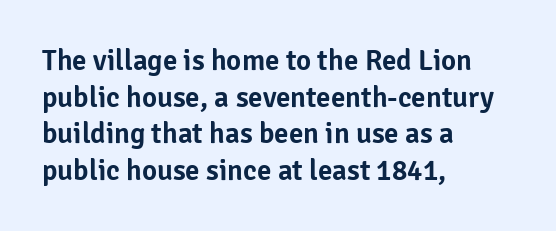
Font category for this specimen: sans-serif. Decoration check: the copy has no underline. This sample is left-justified, so line endings fall wherever the words run out. You can tell it's not italic because the verticals are truly vertical.
